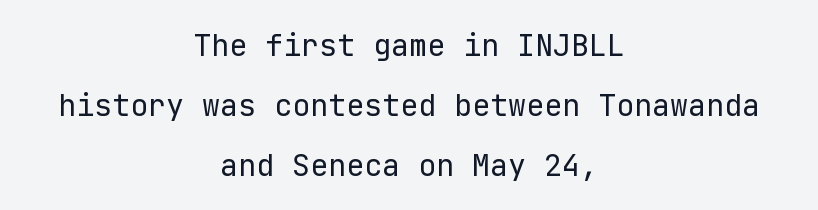
The image shows 30 px regular-weight sans-serif type, upright; set centered, loose line spacing (2.0x), normal letter spacing, not underlined; low stroke contrast and a medium x-height.
